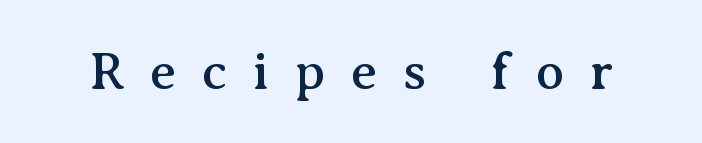
The image shows 53 px serif type, upright; set unusually wide letter spacing (+0.48 em), not underlined; medium stroke contrast and a medium x-height.
